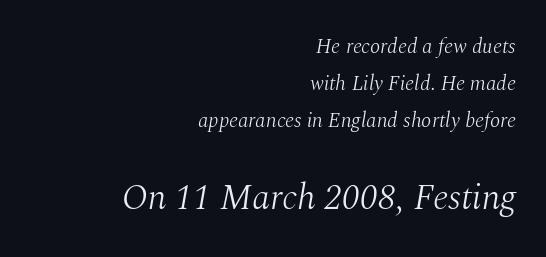
The image shows 36 px light serif type, italic (leaning right); set right-aligned, line spacing 1.77x, normal letter spacing, not underlined; the second (bottom) block is 1.71x larger; medium stroke contrast and a medium x-height.
